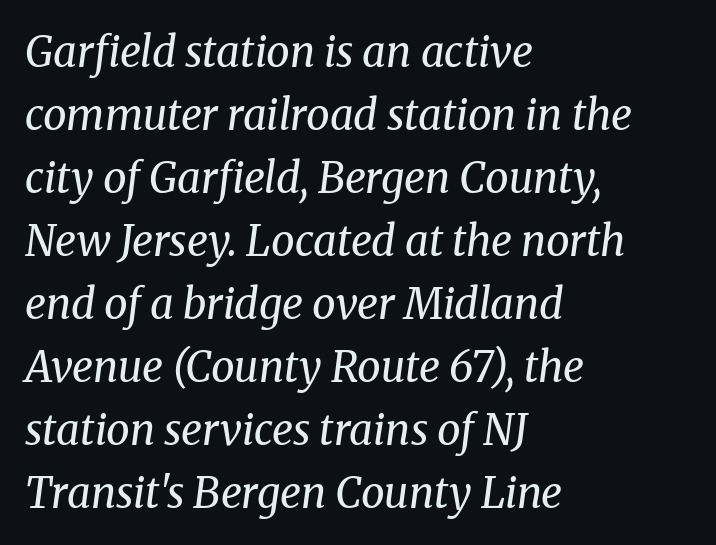
Q: Is the text bold? A: No.
Q: Is the text italic (slanted)? A: Yes, it leans right by about 8 degrees.
Q: Is the typeface a serif or a sans-serif typeface? A: Serif.
Q: Is the text underlined? A: No.
Q: How is the paragraph aligned? A: Left-aligned.
Q: Is the spacing between letters normal or unusually wide? A: Normal.
Q: Is the spacing between lines tight, normal or loose? A: Normal.
Q: Width (condensed, normal, or wide)? A: Normal.
Q: Stroke contrast? A: Medium.
Q: x-height? A: Medium.
Q: Monospaced? A: No.
